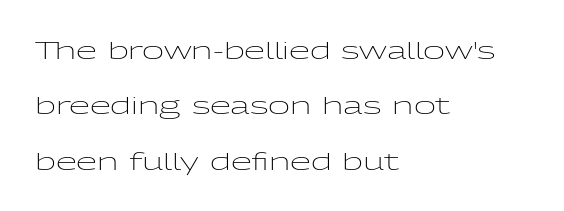
Q: Is the text bold? A: No.
Q: Is the text italic (slanted)? A: No, it is upright.
Q: Is the text underlined? A: No.
Q: How is the paragraph aligned? A: Left-aligned.
Q: Is the spacing between letters normal or unusually wide? A: Normal.
Q: Is the spacing between lines tight, normal or loose? A: Loose.
